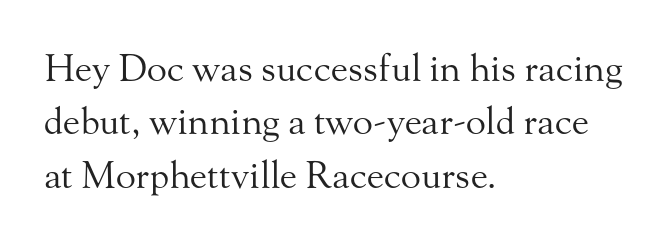
{"serif": "yes", "italic": "no", "bold": "no", "weight": "regular", "width": "normal", "stroke_contrast": "medium", "x_height": "small", "monospaced": "no", "underline": "no", "align": "left", "line_spacing": "normal", "line_spacing_ratio": 1.44, "letter_spacing": "normal", "letter_spacing_em": 0.0, "glyph_px": 37}
